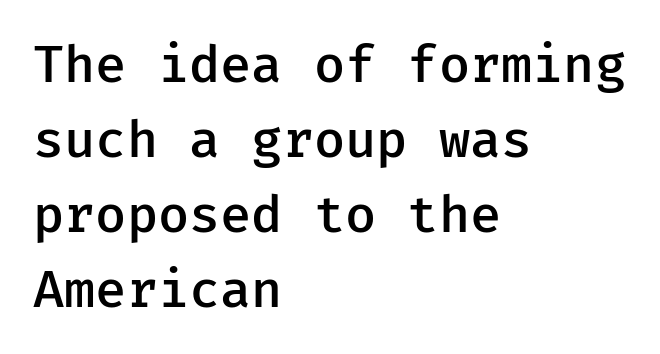
The image shows 52 px semibold sans-serif type, upright; set left-aligned, normal line spacing (1.44x), normal letter spacing, not underlined; low stroke contrast and a medium x-height.
